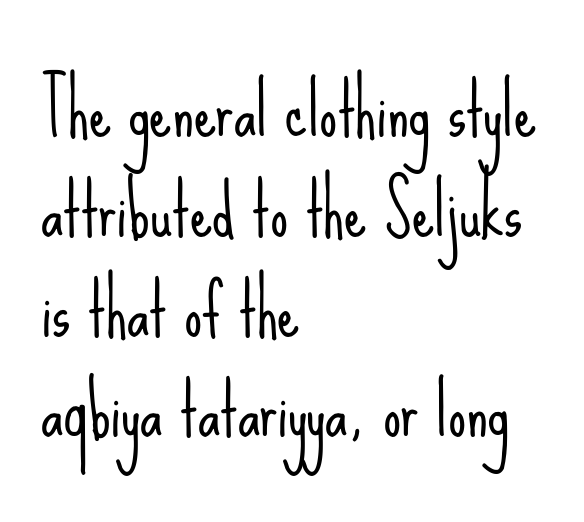
Q: Is the text bold? A: No.
Q: Is the text italic (slanted)? A: No, it is upright.
Q: Is the typeface a serif or a sans-serif typeface? A: Sans-serif.
Q: Is the text underlined? A: No.
Q: How is the paragraph aligned? A: Left-aligned.
Q: Is the spacing between letters normal or unusually wide? A: Normal.
Q: Is the spacing between lines tight, normal or loose? A: Normal.
Q: Width (condensed, normal, or wide)? A: Condensed.
Q: Stroke contrast? A: Low.
Q: x-height? A: Small.
Q: Monospaced? A: No.
